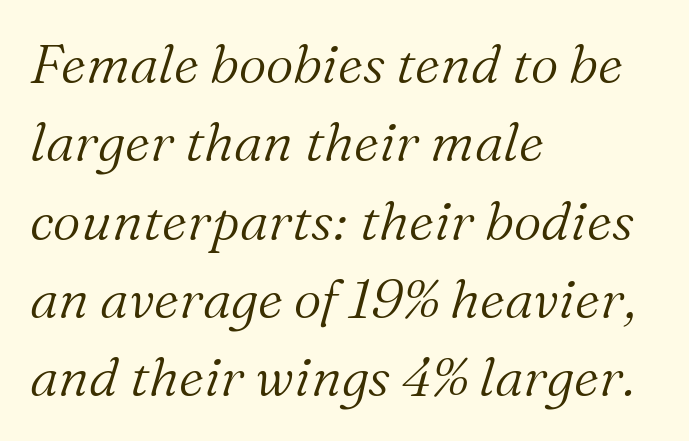
The image shows 54 px light serif type, italic (leaning right); set left-aligned, normal line spacing (1.45x), normal letter spacing, not underlined; medium stroke contrast and a medium x-height.
